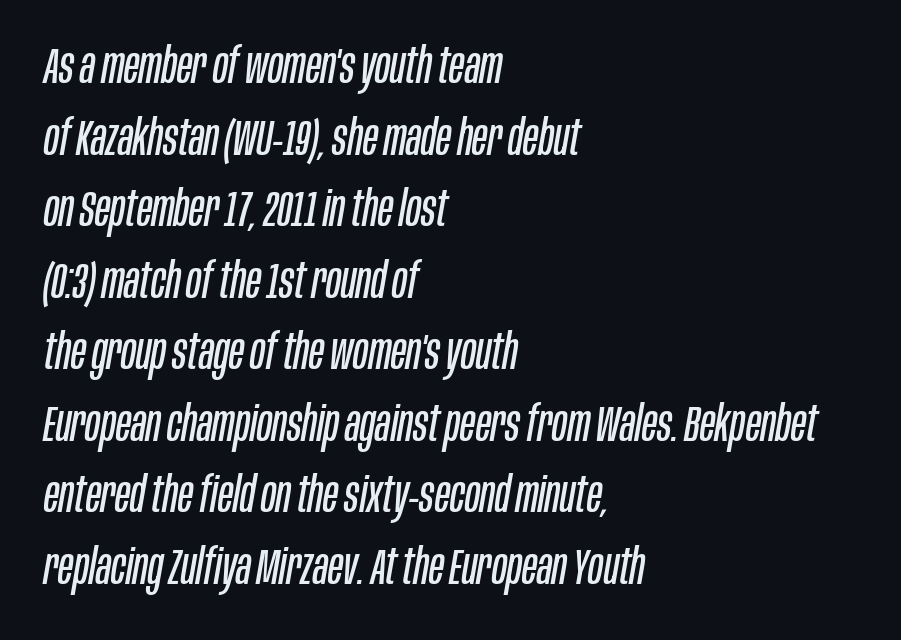
The image shows 49 px regular-weight, condensed type, italic (leaning right); set left-aligned, normal line spacing (1.46x), normal letter spacing, not underlined; low stroke contrast and a large x-height.
